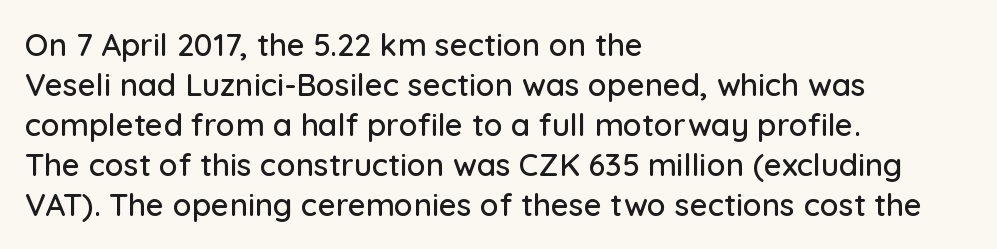
Q: Is the text italic (slanted)? A: No, it is upright.
Q: Is the typeface a serif or a sans-serif typeface? A: Sans-serif.
Q: Is the text underlined? A: No.
Q: How is the paragraph aligned? A: Left-aligned.
Q: Is the spacing between letters normal or unusually wide? A: Normal.
Q: Is the spacing between lines tight, normal or loose? A: Normal.
Q: Width (condensed, normal, or wide)? A: Normal.
Q: Stroke contrast? A: Low.
Q: x-height? A: Medium.
Q: Monospaced? A: No.
